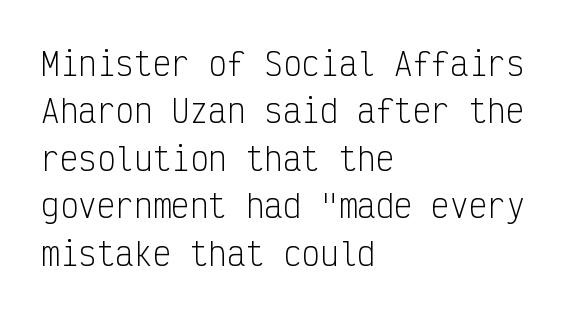
{"serif": "no", "italic": "no", "bold": "no", "weight": "light", "width": "condensed", "stroke_contrast": "low", "x_height": "medium", "monospaced": "yes", "underline": "no", "align": "left", "line_spacing": "normal", "line_spacing_ratio": 1.53, "letter_spacing": "normal", "letter_spacing_em": 0.0, "glyph_px": 31}
